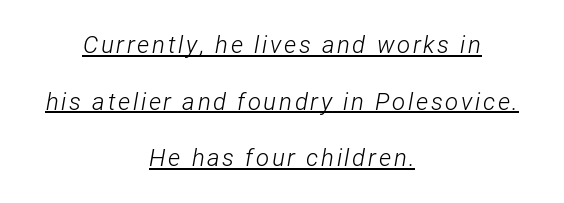
The image shows 24 px text type, italic (leaning right); set centered, loose line spacing (2.36x), underlined.
